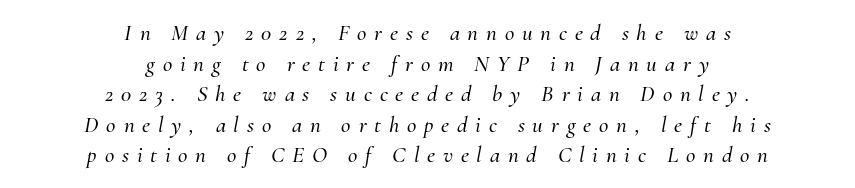
Q: Is the text italic (slanted)? A: Yes, it leans right by about 10 degrees.
Q: Is the text underlined? A: No.
Q: How is the paragraph aligned? A: Centered.
Q: Is the spacing between letters normal or unusually wide? A: Unusually wide.
Q: Is the spacing between lines tight, normal or loose? A: Normal.
